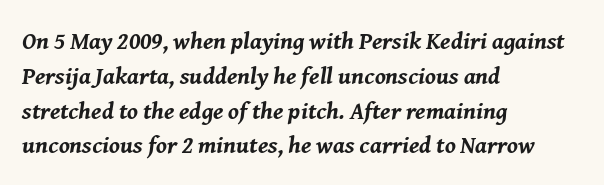
{"italic": "yes", "lean": "right", "slant_degrees": 8, "bold": "yes", "underline": "no", "align": "left", "line_spacing": "normal", "line_spacing_ratio": 1.45, "letter_spacing": "normal", "letter_spacing_em": 0.0, "glyph_px": 24}
